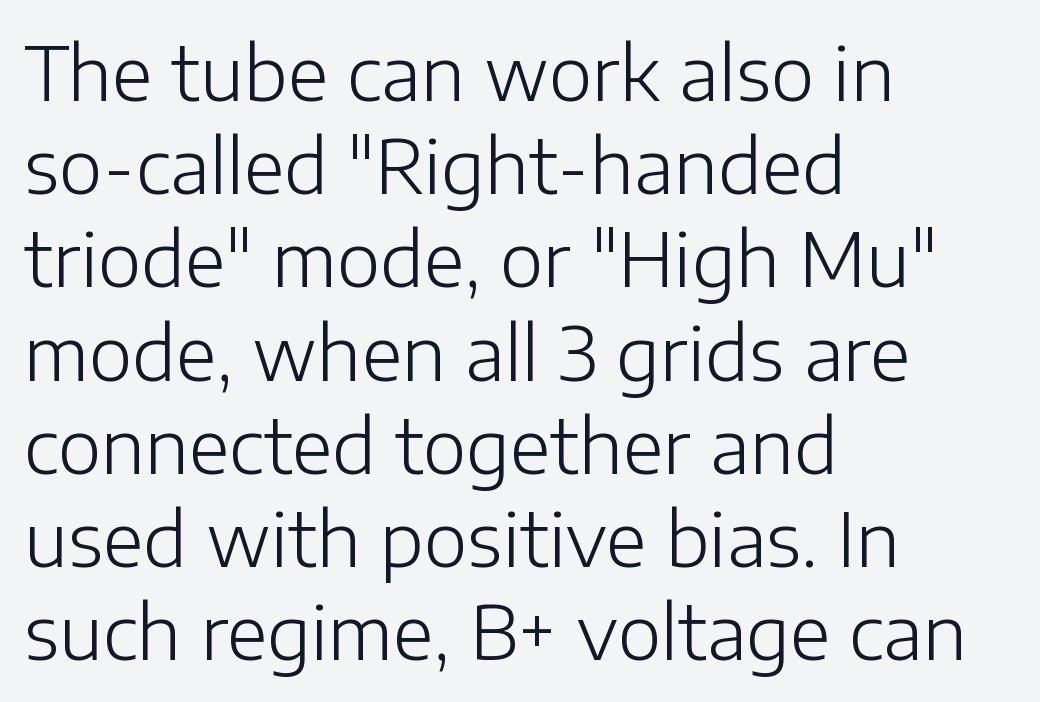
{"serif": "no", "italic": "no", "bold": "no", "weight": "light", "width": "normal", "stroke_contrast": "low", "x_height": "medium", "monospaced": "no", "underline": "no", "align": "left", "line_spacing": "normal", "line_spacing_ratio": 1.26, "letter_spacing": "normal", "letter_spacing_em": 0.0, "glyph_px": 74}
